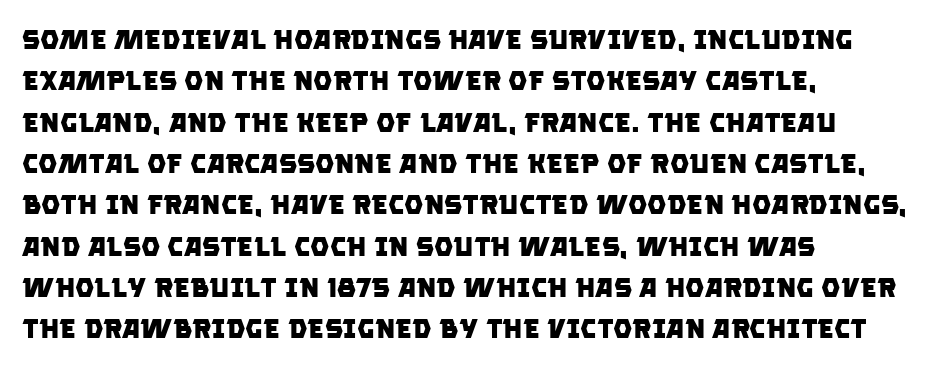
The rendering keeps characters at their native spacing. This rendering features lettering with no underline. Chunky letters — that's bold for sure. How would I describe the line gaps? Plain and ordinary. Teacher's note: observe the even left margin — that is flush-left alignment.
